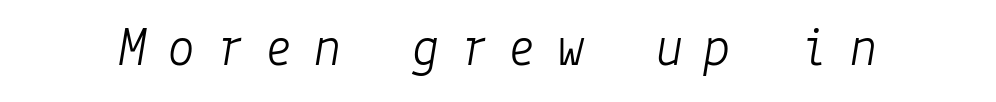
Observe the wide spacing: letters keep a clear distance from each other. Letters rest on an invisible, unmarked baseline. Counters stay open thanks to moderate or lighter strokes. The whole block is typeset with a tilt.
